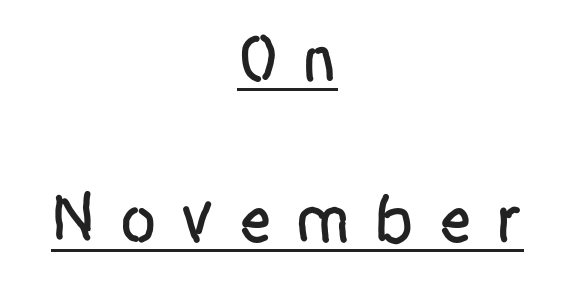
{"serif": "no", "italic": "no", "width": "condensed", "stroke_contrast": "low", "x_height": "large", "monospaced": "no", "underline": "yes", "align": "center", "line_spacing": "loose", "line_spacing_ratio": 2.37, "letter_spacing": "wide", "letter_spacing_em": 0.34, "glyph_px": 68}
